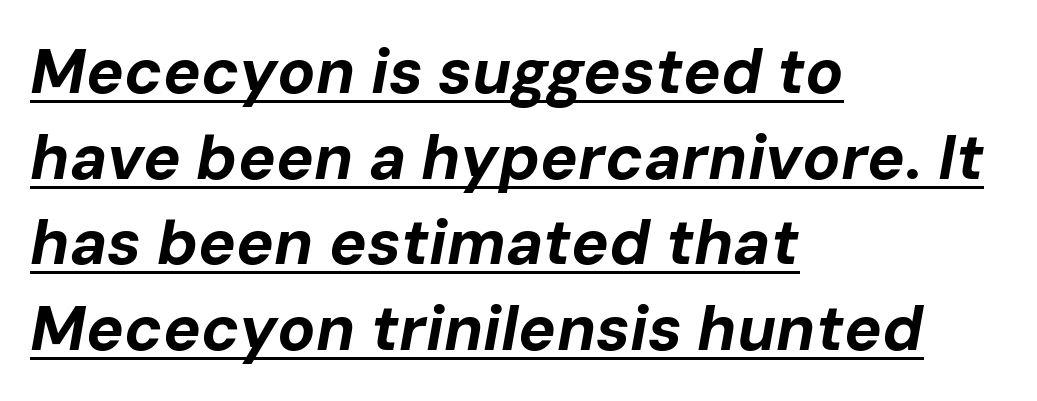
{"italic": "yes", "lean": "right", "slant_degrees": 10, "bold": "yes", "weight": "bold", "width": "normal", "stroke_contrast": "low", "x_height": "medium", "monospaced": "no", "underline": "yes", "align": "left", "line_spacing": "normal", "line_spacing_ratio": 1.36, "letter_spacing": "normal", "letter_spacing_em": 0.0, "glyph_px": 63}
